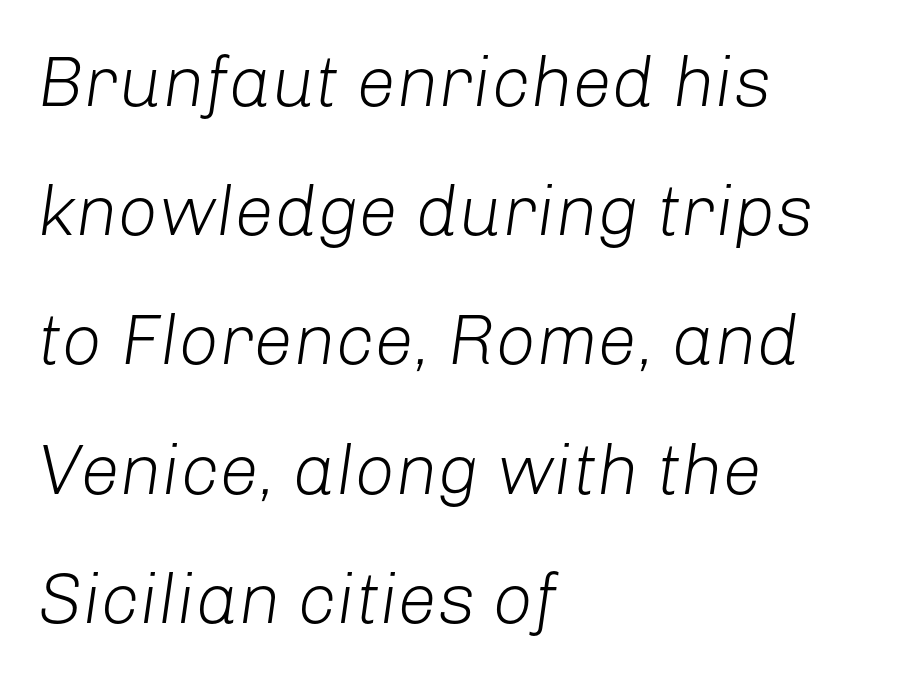
Q: Is the text bold? A: No.
Q: Is the text italic (slanted)? A: Yes, it leans right by about 8 degrees.
Q: Is the text underlined? A: No.
Q: How is the paragraph aligned? A: Left-aligned.
Q: Is the spacing between letters normal or unusually wide? A: Normal.
Q: Width (condensed, normal, or wide)? A: Normal.
Q: Stroke contrast? A: Low.
Q: x-height? A: Medium.
Q: Monospaced? A: No.
